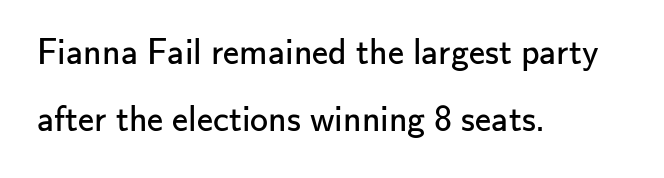
The letters advance in unequal steps, a hallmark of proportional type. Observe the absence of serifs on each vertical stroke in this sample. Decoration check: the copy has no underline. Style check: upright. Reading down the block, your eye returns to a fixed left position each line.
